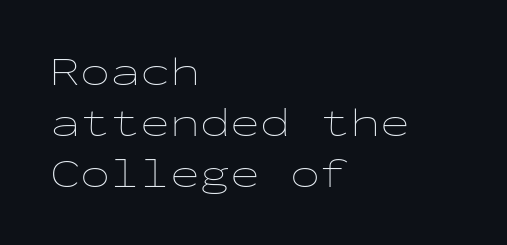
Is this a fixed-width face? Yes — each glyph sits in an identical cell. Rule under the text: the space is simply empty. Honestly, the letter spacing is just normal — you wouldn't notice it. Every character sits straight up, as roman type does. Horizontal alignment here is leftward, the default for most running prose. What's the leading like? Ordinary, nothing unusual.
